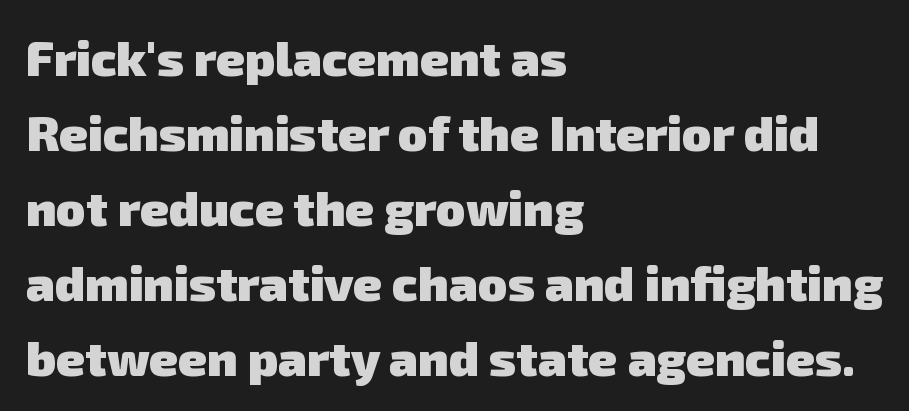
The face used here is proportionally spaced, like ordinary book or web type. Tracking value appears to be zero — textbook default spacing. Horizontal bands of white between lines are of average thickness. The foot of each line stays bare and open. The characters display no serif detailing; their extremities are plain.
